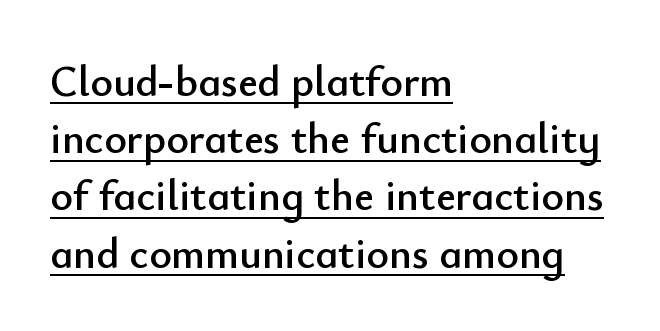
Q: Is the text italic (slanted)? A: No, it is upright.
Q: Is the typeface a serif or a sans-serif typeface? A: Sans-serif.
Q: Is the text underlined? A: Yes.
Q: How is the paragraph aligned? A: Left-aligned.
Q: Is the spacing between letters normal or unusually wide? A: Normal.
Q: Is the spacing between lines tight, normal or loose? A: Normal.
Q: Width (condensed, normal, or wide)? A: Normal.
Q: Stroke contrast? A: Low.
Q: x-height? A: Small.
Q: Monospaced? A: No.
